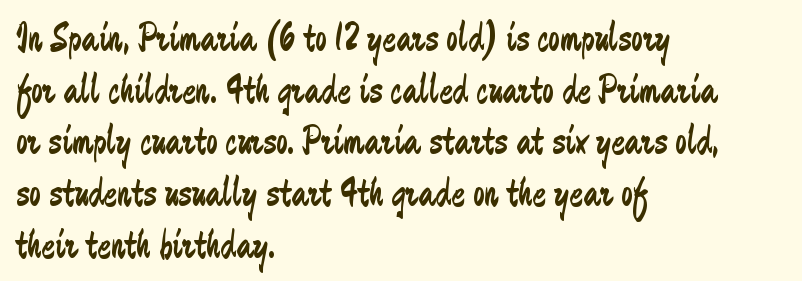
The image shows 41 px regular-weight, condensed sans-serif type; set left-aligned, normal line spacing (1.26x), normal letter spacing, not underlined; low stroke contrast and a medium x-height.
